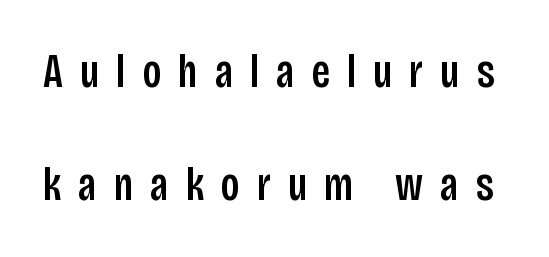
{"serif": "no", "italic": "no", "width": "condensed", "stroke_contrast": "low", "x_height": "large", "monospaced": "no", "underline": "no", "line_spacing": "loose", "line_spacing_ratio": 2.41, "letter_spacing": "wide", "letter_spacing_em": 0.36, "glyph_px": 47}
